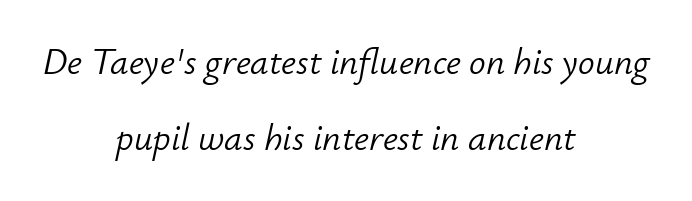
The image shows 37 px light type, italic (leaning right); set centered, loose line spacing (2.05x), normal letter spacing, not underlined; low stroke contrast and a small x-height.
